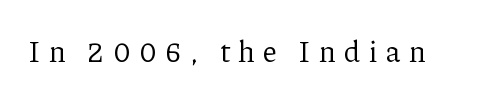
Q: Is the text bold? A: No.
Q: Is the text italic (slanted)? A: No, it is upright.
Q: Is the typeface a serif or a sans-serif typeface? A: Serif.
Q: Is the text underlined? A: No.
Q: Is the spacing between letters normal or unusually wide? A: Unusually wide.
Q: Width (condensed, normal, or wide)? A: Normal.
Q: Stroke contrast? A: Low.
Q: x-height? A: Medium.
Q: Monospaced? A: No.
